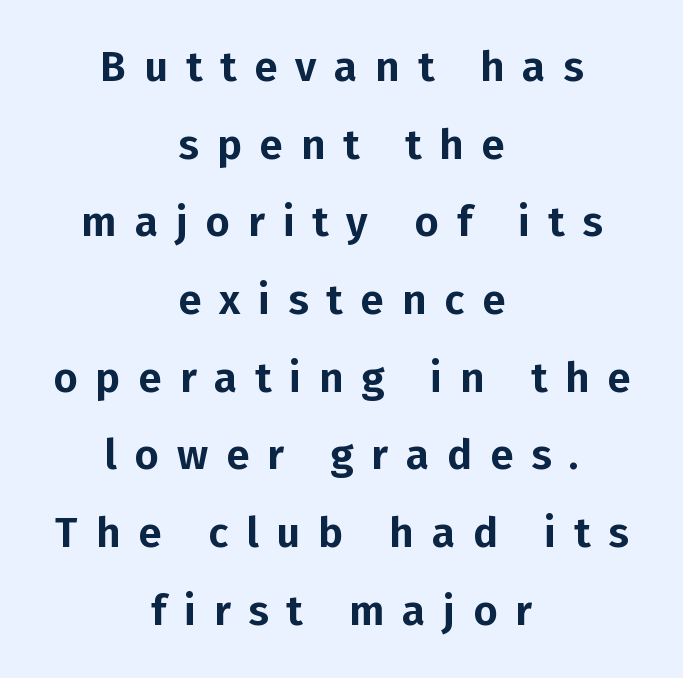
{"serif": "no", "italic": "no", "width": "normal", "stroke_contrast": "low", "x_height": "medium", "monospaced": "no", "underline": "no", "align": "center", "line_spacing_ratio": 1.85, "letter_spacing": "wide", "letter_spacing_em": 0.43, "glyph_px": 42}
